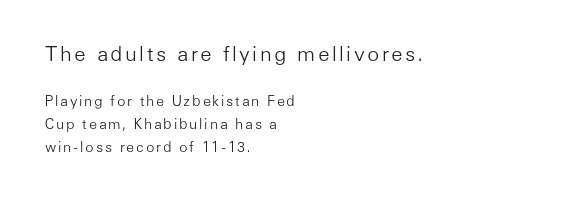
{"italic": "no", "bold": "no", "underline": "no", "align": "left", "line_spacing": "normal", "line_spacing_ratio": 1.64, "larger_block": "first", "size_ratio": 1.43, "glyph_px": 20}
